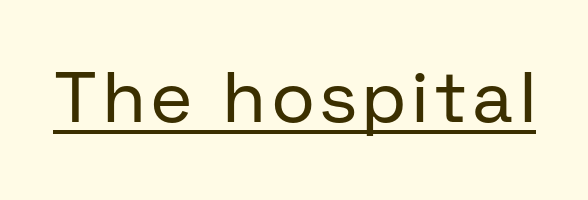
Q: Is the text bold? A: No.
Q: Is the text italic (slanted)? A: No, it is upright.
Q: Is the typeface a serif or a sans-serif typeface? A: Sans-serif.
Q: Is the text underlined? A: Yes.
Q: Width (condensed, normal, or wide)? A: Normal.
Q: Stroke contrast? A: Low.
Q: x-height? A: Medium.
Q: Monospaced? A: No.
